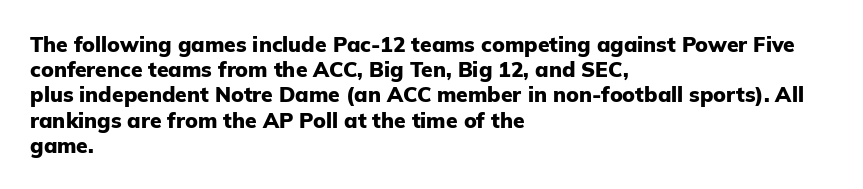
Q: Is the text bold? A: Yes.
Q: Is the text italic (slanted)? A: No, it is upright.
Q: Is the text underlined? A: No.
Q: How is the paragraph aligned? A: Left-aligned.
Q: Is the spacing between letters normal or unusually wide? A: Normal.
